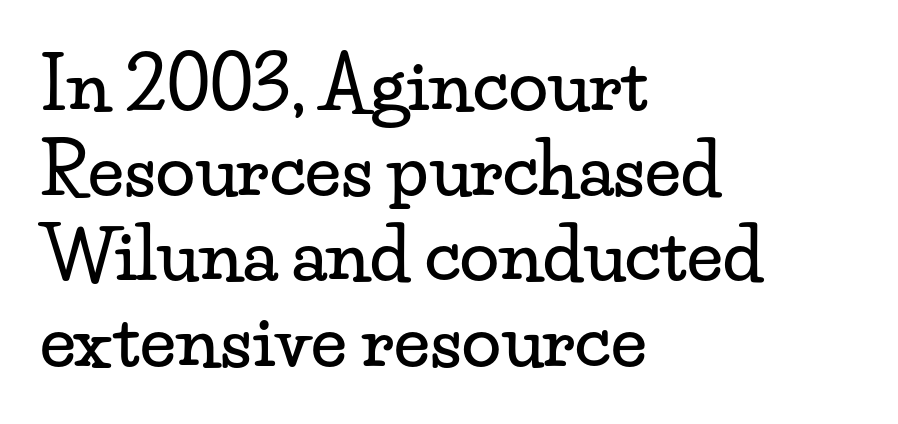
The specimen omits any rule beneath the text block's lines. The axis of the letterforms is exactly vertical. Teacher's note: observe the even left margin — that is flush-left alignment. Regarding serifs, this sample has them. Standard letterfit; no display-style spreading of the glyphs.
